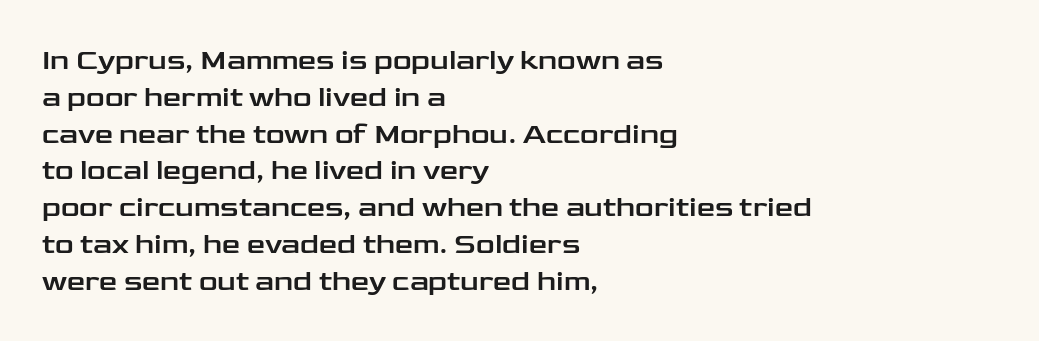
Q: Is the text italic (slanted)? A: No, it is upright.
Q: Is the typeface a serif or a sans-serif typeface? A: Sans-serif.
Q: Is the text underlined? A: No.
Q: How is the paragraph aligned? A: Left-aligned.
Q: Is the spacing between letters normal or unusually wide? A: Normal.
Q: Is the spacing between lines tight, normal or loose? A: Normal.
Q: Width (condensed, normal, or wide)? A: Wide.
Q: Stroke contrast? A: Low.
Q: x-height? A: Medium.
Q: Monospaced? A: No.
